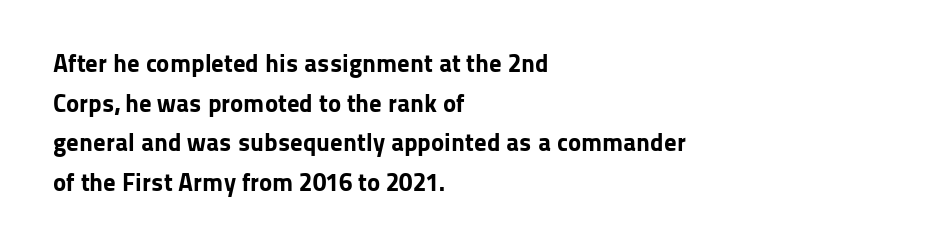
Q: Is the text bold? A: Yes.
Q: Is the text italic (slanted)? A: No, it is upright.
Q: Is the text underlined? A: No.
Q: How is the paragraph aligned? A: Left-aligned.
Q: Is the spacing between letters normal or unusually wide? A: Normal.
Q: Is the spacing between lines tight, normal or loose? A: Normal.
